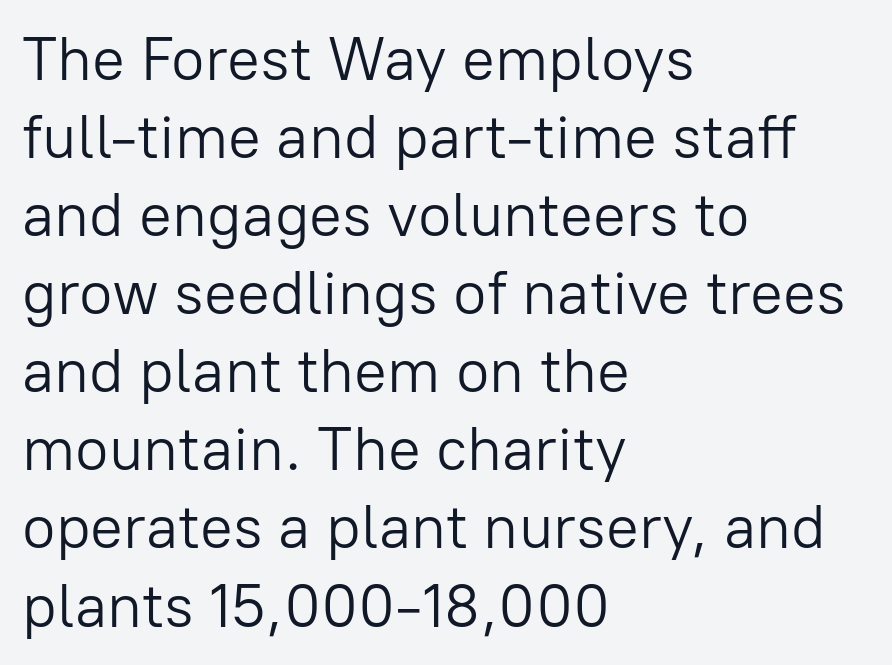
No feet cap the strokes, marking this as sans-serif type. Notice how the passage keeps a crisp vertical edge on the left only. Evenly set lines give the paragraph a standard silhouette. Character widths vary here, with narrow letters taking less room than wide ones. Any mark beneath the type? The region is blank. The gaps between neighbouring characters are ordinary and unremarkable.
